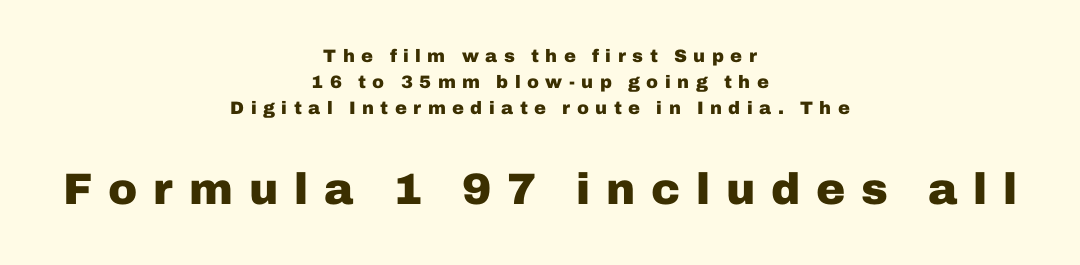
This is sans-serif lettering, the kind often seen on screens and signage. The tracking jumps out immediately: characters are airy and widely separated. Honestly, there is no underline to notice here at all. No italicization has been applied; the sample stays upright. Vertically, the passage feels balanced, rows spaced as you'd expect. Summary of weight: heavy, a full bold.
